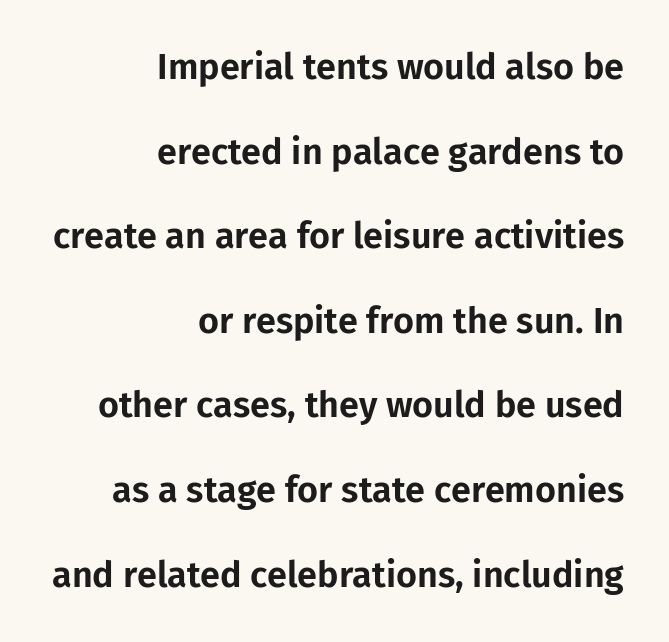
{"serif": "no", "italic": "no", "width": "normal", "stroke_contrast": "low", "x_height": "medium", "monospaced": "no", "underline": "no", "align": "right", "line_spacing": "loose", "line_spacing_ratio": 2.35, "letter_spacing": "normal", "letter_spacing_em": 0.0, "glyph_px": 36}
